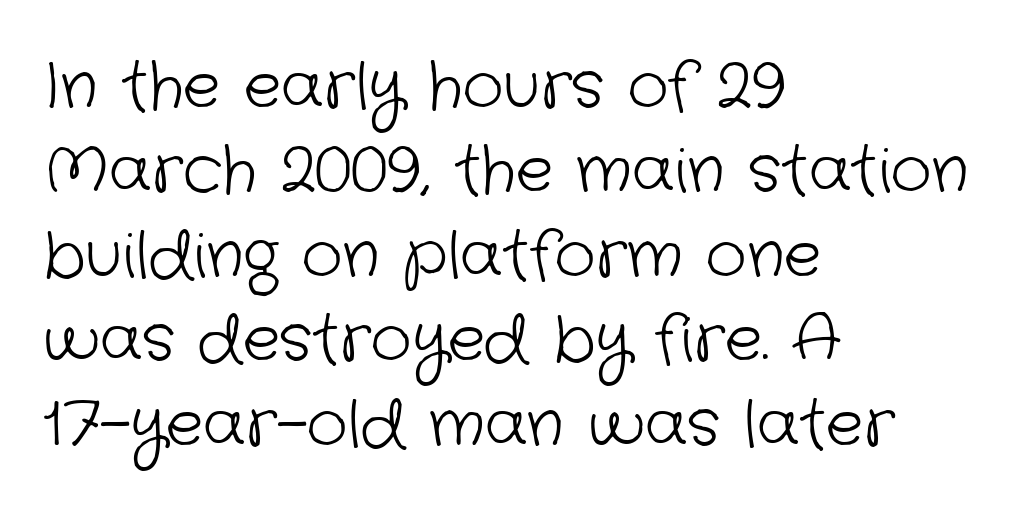
The image shows 63 px light sans-serif type; set left-aligned, normal line spacing (1.34x), normal letter spacing, not underlined; low stroke contrast and a medium x-height.
